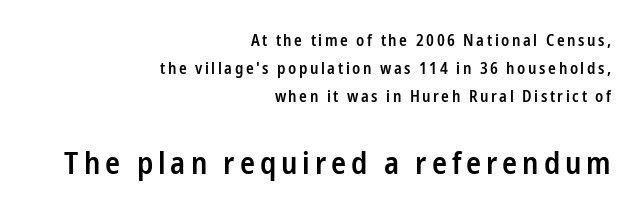
Q: Is the text bold? A: Semi-bold.
Q: Is the text italic (slanted)? A: No, it is upright.
Q: Is the typeface a serif or a sans-serif typeface? A: Sans-serif.
Q: Is the text underlined? A: No.
Q: How is the paragraph aligned? A: Right-aligned.
Q: Which block of text is set in a larger size, the first (top) or the second (bottom)? A: The second (bottom) one.
Q: Width (condensed, normal, or wide)? A: Condensed.
Q: Stroke contrast? A: Low.
Q: x-height? A: Medium.
Q: Monospaced? A: No.
